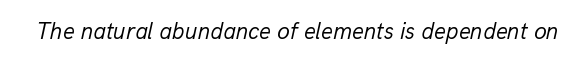
Is this a heavy cut? Hardly; it is regular or lighter. Default kerning and tracking; the words read as compact shapes. Quick note: italic. Clear beneath every line of the passage.
